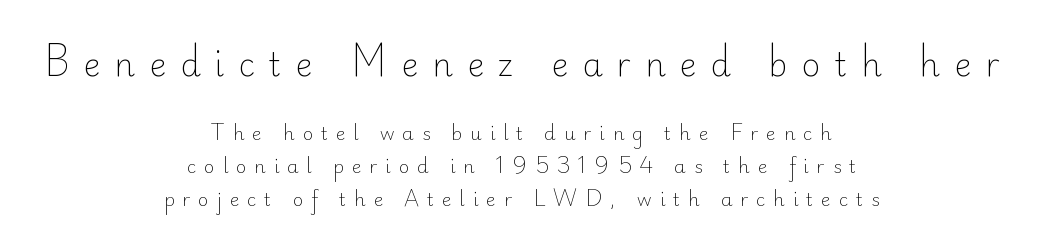
The whitespace from short lines is split evenly between both sides. Every stem runs plumb, perpendicular to the baseline. Note: larger setting up top, smaller setting below. Anything drawn beneath the words? Only blank space. What stands out about the letter spacing? Its width — letters are far apart. Compared with a typical body face, this is equally light or lighter still.
